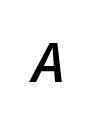
The image shows 60 px semibold type, italic (leaning right), monospaced; set unusually wide letter spacing (+0.48 em), not underlined; low stroke contrast and a medium x-height.
